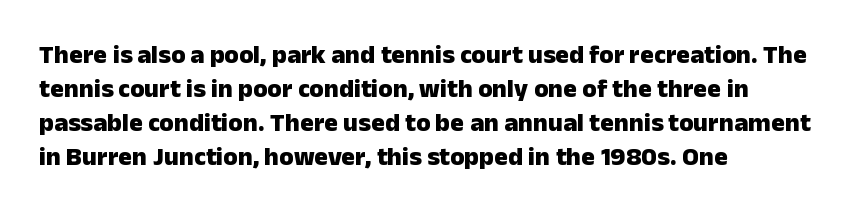
{"italic": "no", "bold": "yes", "underline": "no", "align": "left", "line_spacing": "normal", "line_spacing_ratio": 1.31, "letter_spacing": "normal", "letter_spacing_em": 0.0, "glyph_px": 26}
